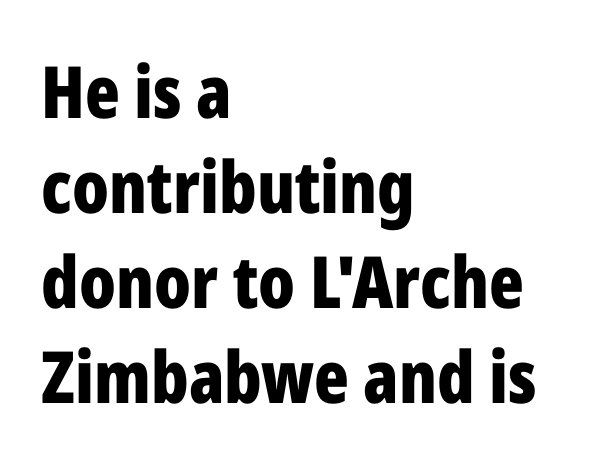
Q: Is the text bold? A: Yes.
Q: Is the text italic (slanted)? A: No, it is upright.
Q: Is the typeface a serif or a sans-serif typeface? A: Sans-serif.
Q: Is the text underlined? A: No.
Q: How is the paragraph aligned? A: Left-aligned.
Q: Is the spacing between letters normal or unusually wide? A: Normal.
Q: Is the spacing between lines tight, normal or loose? A: Normal.
Q: Width (condensed, normal, or wide)? A: Condensed.
Q: Stroke contrast? A: Low.
Q: x-height? A: Medium.
Q: Monospaced? A: No.
